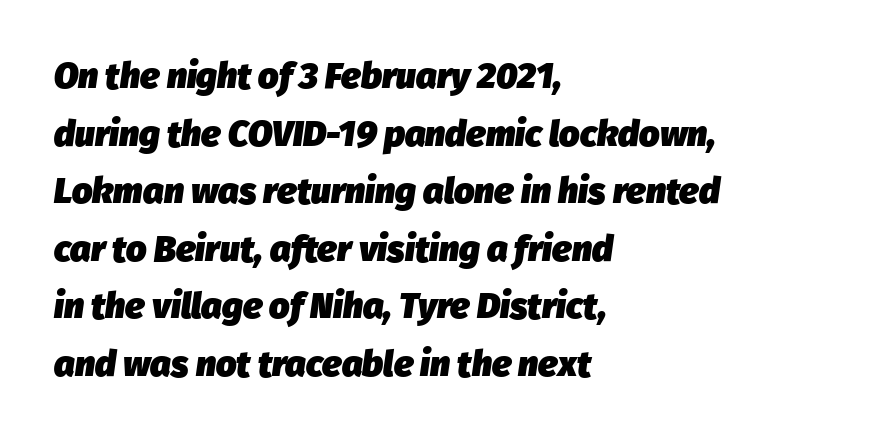
The image shows 36 px heavy type, italic (leaning right); set left-aligned, normal line spacing (1.6x), normal letter spacing, not underlined; low stroke contrast and a medium x-height.
